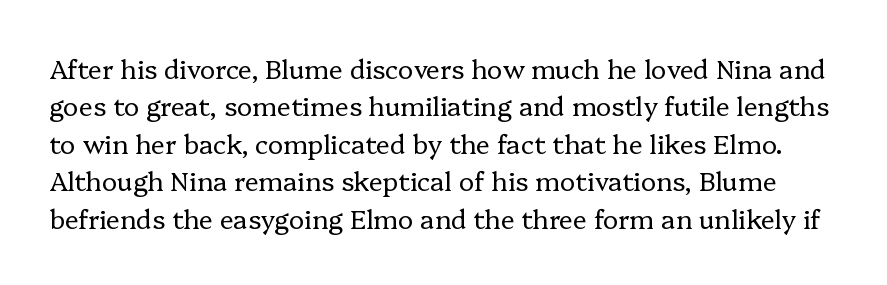
Q: Is the text bold? A: No.
Q: Is the text italic (slanted)? A: No, it is upright.
Q: Is the text underlined? A: No.
Q: Is the spacing between letters normal or unusually wide? A: Normal.
Q: Is the spacing between lines tight, normal or loose? A: Normal.
